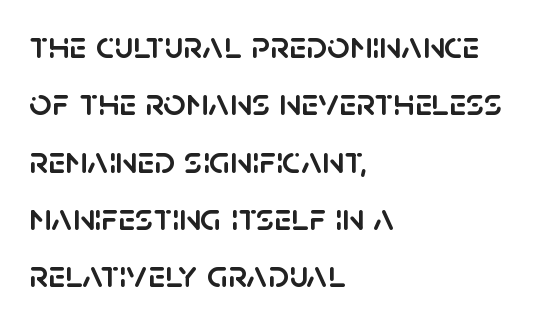
In terms of posture, this sample is upright. Each letter keeps its own natural width here, so spacing adapts to shape. A clean baseline with only descenders dipping below it. Unlike a traditional serif, this face leaves its strokes unadorned. The block of text has a typical density, with ordinary space between rows. Visually the block forms a straight wall on the left and a jagged coastline on the right.
